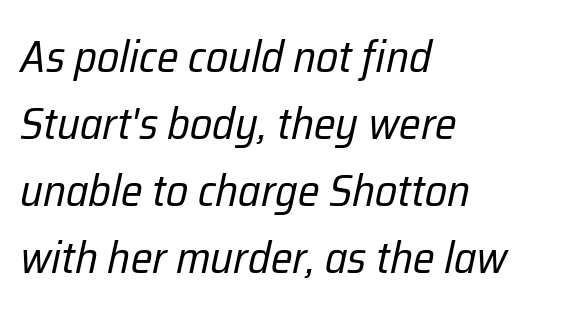
Q: Is the text bold? A: No.
Q: Is the text italic (slanted)? A: Yes, it leans right by about 12 degrees.
Q: Is the text underlined? A: No.
Q: How is the paragraph aligned? A: Left-aligned.
Q: Is the spacing between letters normal or unusually wide? A: Normal.
Q: Is the spacing between lines tight, normal or loose? A: Normal.
Q: Width (condensed, normal, or wide)? A: Condensed.
Q: Stroke contrast? A: Low.
Q: x-height? A: Medium.
Q: Monospaced? A: No.
